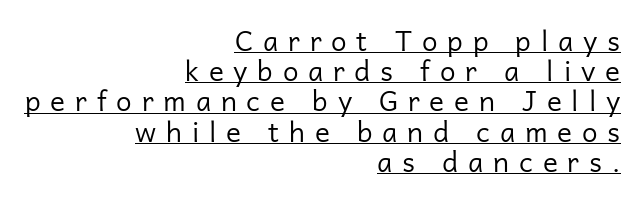
Vertical strokes here are truly vertical. Vertical stems look standard width or narrower in stroke. Nope, no serifs anywhere on these letters. A baseline rule has been typeset under these characters. The rendering anchors every line to the right-hand side.
